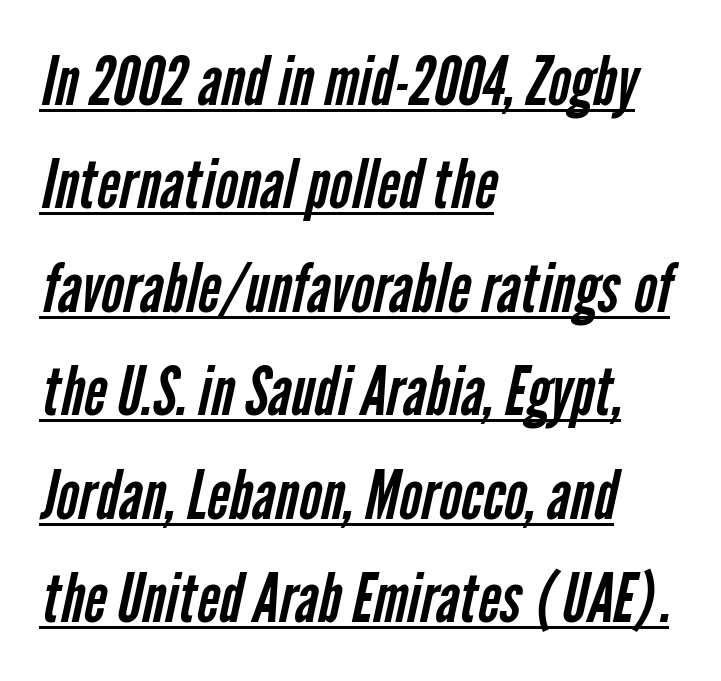
{"serif": "no", "bold": "no", "weight": "regular", "width": "condensed", "stroke_contrast": "low", "x_height": "medium", "monospaced": "no", "underline": "yes", "align": "left", "line_spacing": "normal", "line_spacing_ratio": 1.5, "letter_spacing": "normal", "letter_spacing_em": 0.0, "glyph_px": 69}
